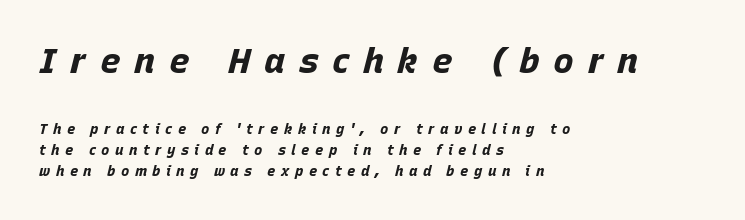
{"italic": "yes", "lean": "right", "slant_degrees": 15, "bold": "yes", "weight": "bold", "width": "normal", "stroke_contrast": "low", "x_height": "large", "monospaced": "no", "underline": "no", "align": "left", "line_spacing": "normal", "line_spacing_ratio": 1.51, "letter_spacing": "wide", "letter_spacing_em": 0.39, "larger_block": "first", "size_ratio": 2.5, "glyph_px": 35}
